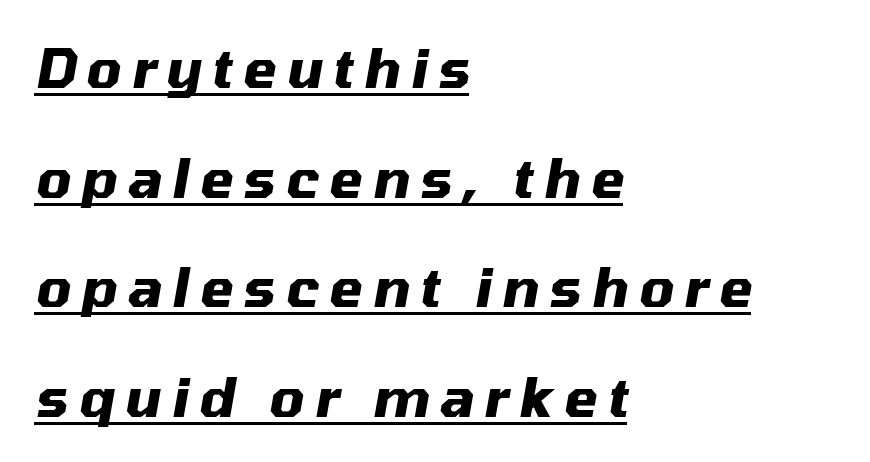
Quick note: italic. These lines are rendered in a variable-pitch font. A student would call this left alignment; a typographer would say flush left, rag right. How would I describe the line gaps? Wide and relaxed.
